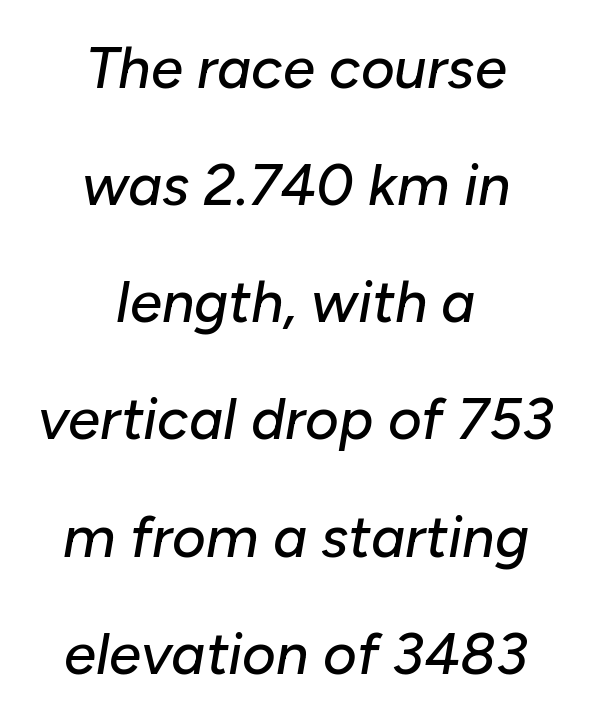
{"italic": "yes", "lean": "right", "slant_degrees": 10, "width": "normal", "stroke_contrast": "low", "x_height": "medium", "monospaced": "no", "underline": "no", "align": "center", "line_spacing": "loose", "line_spacing_ratio": 2.02, "letter_spacing": "normal", "letter_spacing_em": 0.0, "glyph_px": 58}
